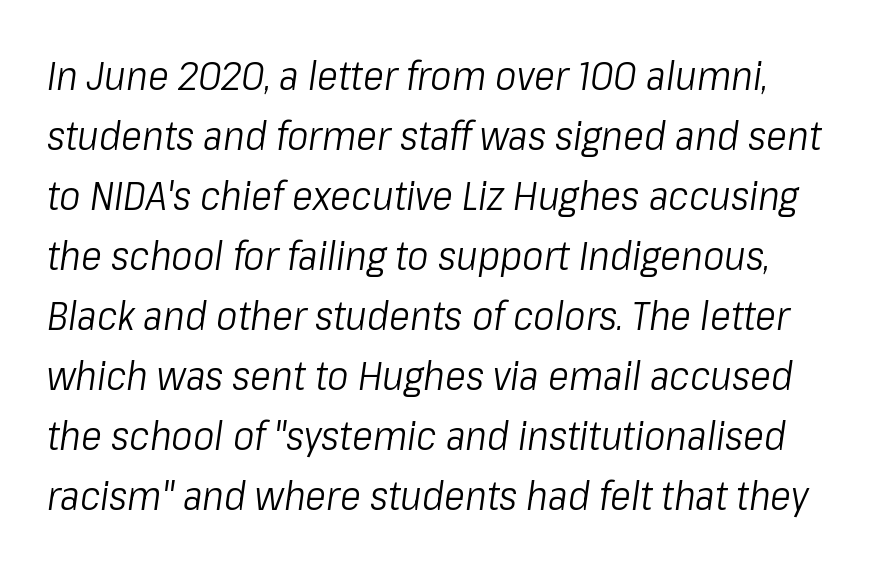
Q: Is the text bold? A: No.
Q: Is the text italic (slanted)? A: Yes, it leans right by about 8 degrees.
Q: Is the text underlined? A: No.
Q: How is the paragraph aligned? A: Left-aligned.
Q: Is the spacing between letters normal or unusually wide? A: Normal.
Q: Is the spacing between lines tight, normal or loose? A: Normal.
Q: Width (condensed, normal, or wide)? A: Condensed.
Q: Stroke contrast? A: Low.
Q: x-height? A: Medium.
Q: Monospaced? A: No.
